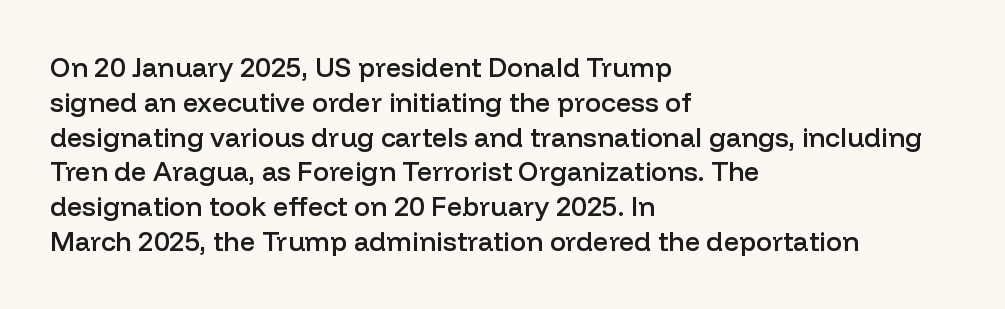
The image shows 27 px text type, upright; set left-aligned, normal line spacing (1.29x), normal letter spacing, not underlined.
